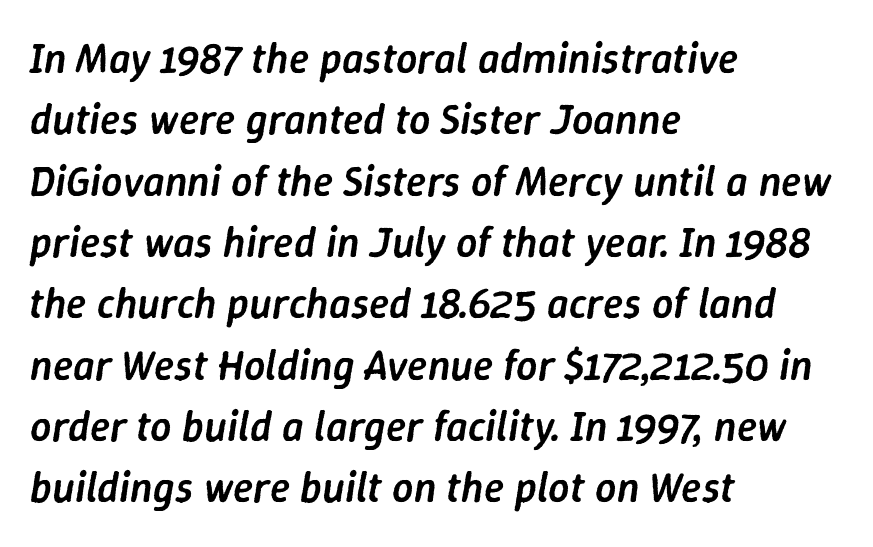
{"italic": "yes", "lean": "right", "slant_degrees": 9, "bold": "semi", "weight": "semibold", "width": "normal", "stroke_contrast": "low", "x_height": "medium", "monospaced": "no", "underline": "no", "align": "left", "line_spacing": "normal", "line_spacing_ratio": 1.46, "letter_spacing": "normal", "letter_spacing_em": 0.0, "glyph_px": 42}
